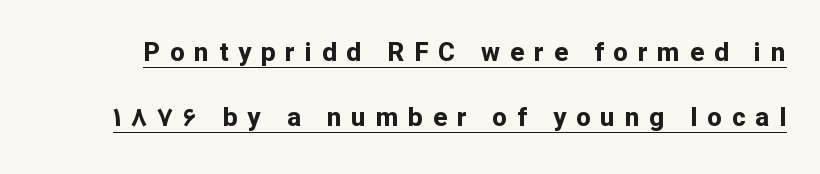
Does a line run under the words? Yes, clearly. Honestly, the rows look like they've been pulled way apart. Designer's note — italics off, roman on. The rendering inserts visible extra space after every character. How heavy is the stroke? Heavy — this is a bold.
